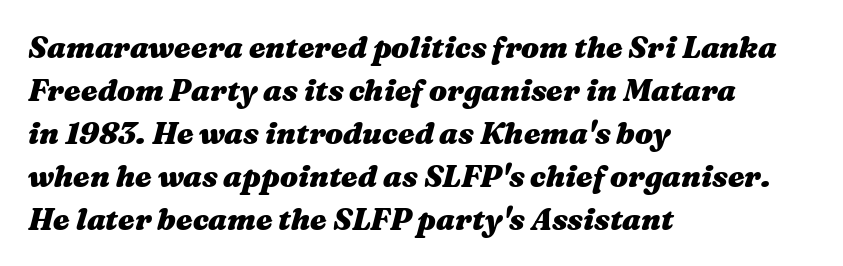
The image shows 30 px heavy, wide type, italic (leaning right); set left-aligned, normal line spacing (1.43x), normal letter spacing, not underlined; medium stroke contrast and a medium x-height.
